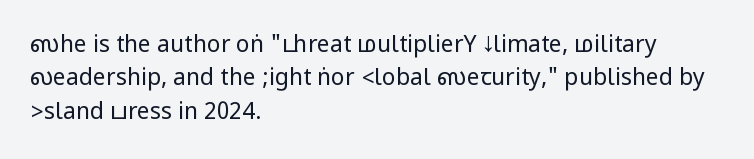
How would I describe the line gaps? Plain and ordinary. Just letters on the line, the space beneath them empty. Alignment: flush left. In terms of posture, this sample is upright.
